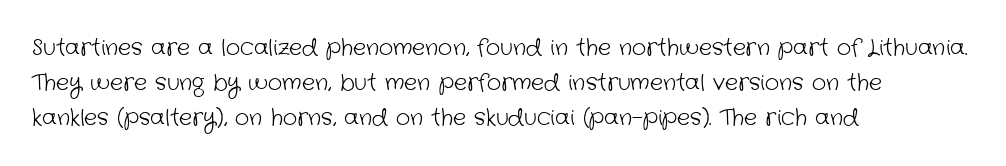
The strokes carry an ordinary text weight at most. Between one letter and the next there's only the usual sliver of space. Bare-footed words on every line. Every row of glyphs begins at an identical x-position on the left. Notice how descenders clear the ascenders below comfortably — that's standard leading.
